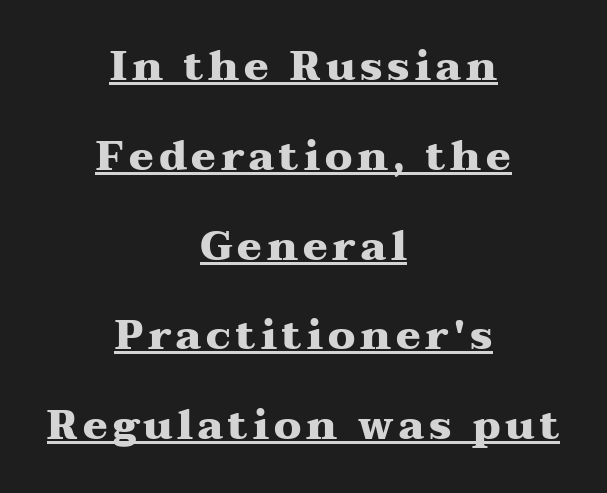
The image shows 41 px heavy, wide serif type, upright; set centered, loose line spacing (2.19x), underlined; medium stroke contrast and a medium x-height.
